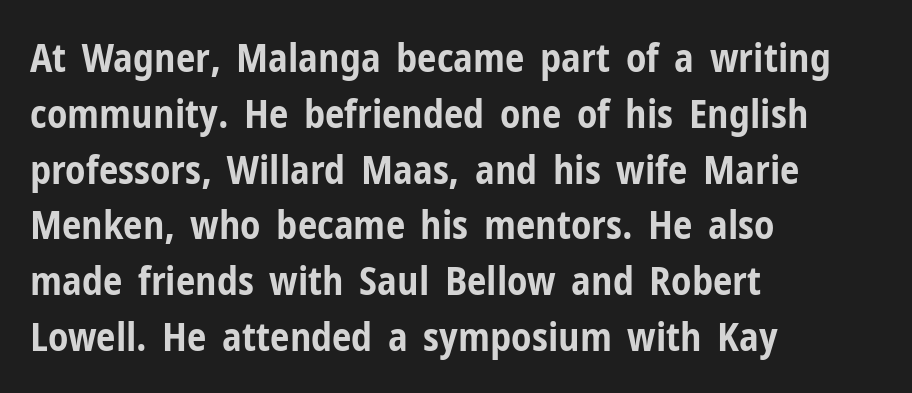
{"serif": "no", "italic": "no", "bold": "yes", "weight": "bold", "width": "condensed", "stroke_contrast": "low", "x_height": "medium", "monospaced": "no", "underline": "no", "align": "left", "line_spacing": "normal", "line_spacing_ratio": 1.43, "letter_spacing": "normal", "letter_spacing_em": 0.0, "glyph_px": 39}
